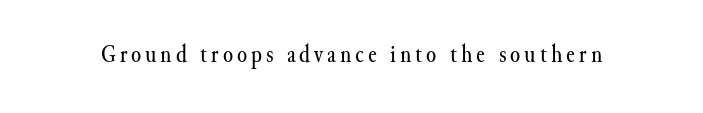
The image shows 26 px text type, upright; set not underlined.
